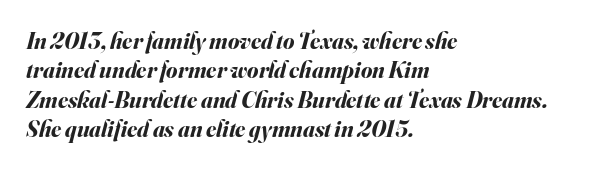
The image shows 23 px bold type, italic (leaning right); set left-aligned, normal line spacing (1.28x), normal letter spacing, not underlined.
